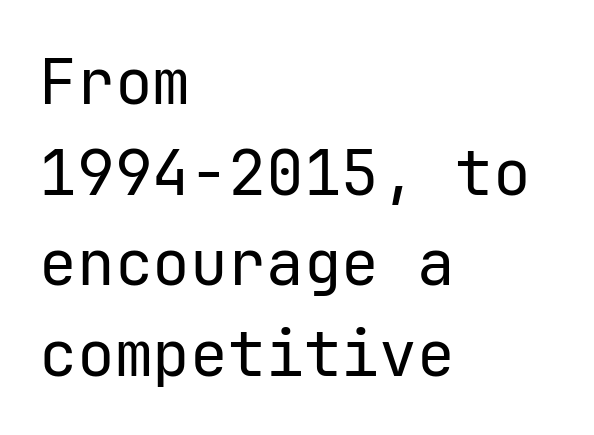
This is roman type, the default non-slanted kind. Serif or sans? Sans — the stroke terminals are bare. Underline: absent. The typeface has the unassuming heft of standard copy or less.
